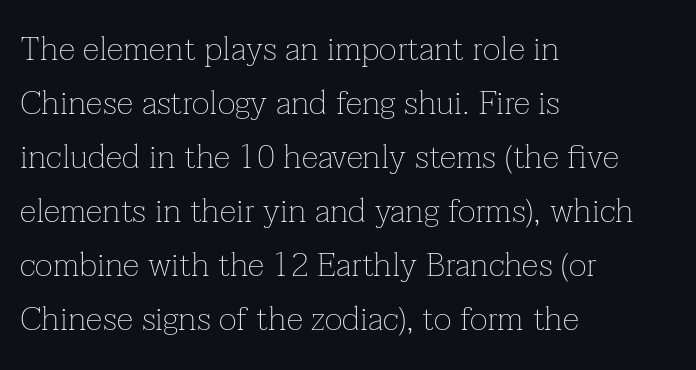
The image shows 34 px thin serif type, upright; set left-aligned, normal line spacing (1.59x), normal letter spacing, not underlined; low stroke contrast and a medium x-height.
